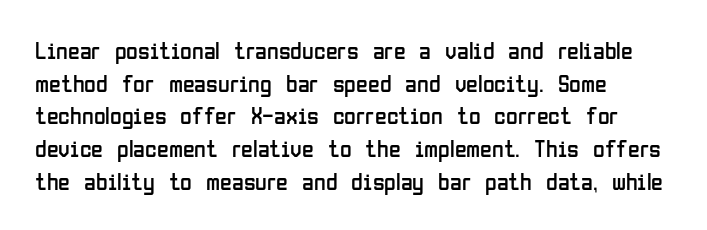
Plain, unruled lines of type. Ordinary non-slanted type is in use. Does extra space separate the letters? No, they use regular spacing. This is not heavy type; no bold has been used. These lines sit exactly where default settings would place them. Reading down the block, your eye returns to a fixed left position each line.
